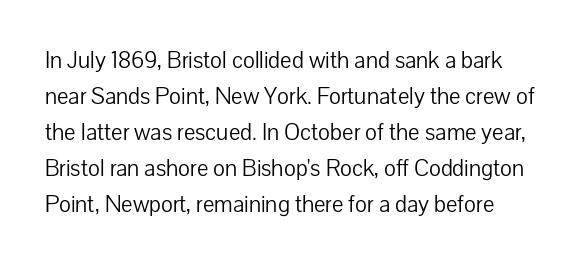
{"italic": "no", "bold": "no", "underline": "no", "line_spacing": "normal", "line_spacing_ratio": 1.5, "letter_spacing": "normal", "letter_spacing_em": 0.0, "glyph_px": 24}
